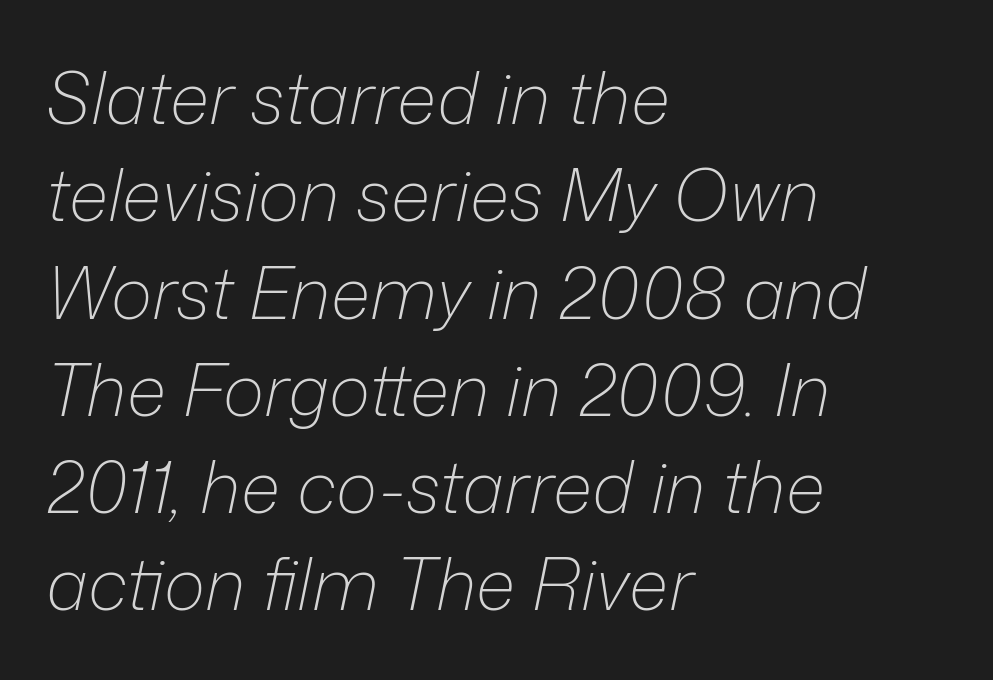
Q: Is the text bold? A: No.
Q: Is the text italic (slanted)? A: Yes, it leans right by about 12 degrees.
Q: Is the text underlined? A: No.
Q: How is the paragraph aligned? A: Left-aligned.
Q: Is the spacing between letters normal or unusually wide? A: Normal.
Q: Is the spacing between lines tight, normal or loose? A: Normal.
Q: Width (condensed, normal, or wide)? A: Normal.
Q: Stroke contrast? A: Low.
Q: x-height? A: Medium.
Q: Monospaced? A: No.
